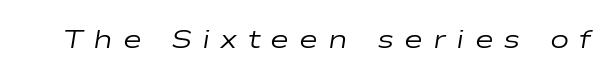
Q: Is the text bold? A: No.
Q: Is the text italic (slanted)? A: Yes, it leans right by about 9 degrees.
Q: Is the text underlined? A: No.
Q: Is the spacing between letters normal or unusually wide? A: Unusually wide.
